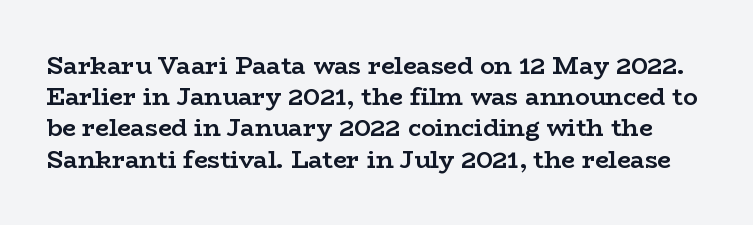
Compared with an ordinary text face, these strokes are far heavier — a full bold. Rows of type keep a routine distance in the vertical direction. Honestly, there is no underline to notice here at all. Posture: straight, roman, zero tilt.
